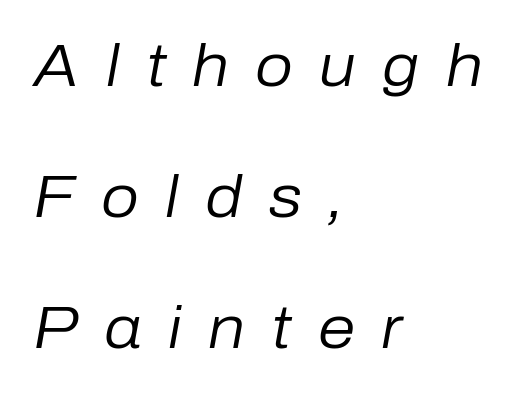
The image shows 60 px regular-weight type, italic (leaning right); set left-aligned, loose line spacing (2.18x), unusually wide letter spacing (+0.44 em), not underlined; low stroke contrast and a medium x-height.
